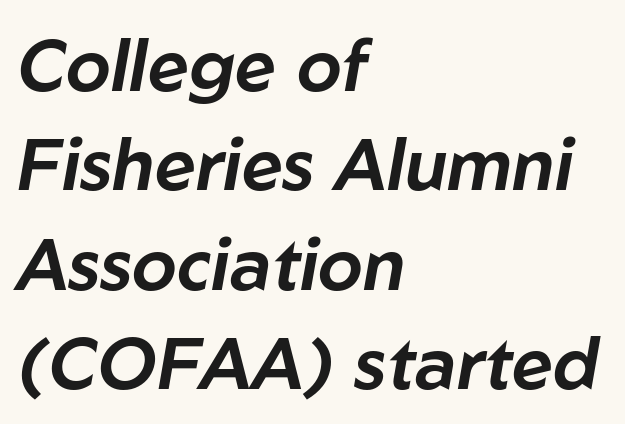
The image shows 72 px text type, italic (leaning right); set left-aligned, normal line spacing (1.38x), normal letter spacing, not underlined; low stroke contrast and a medium x-height.
